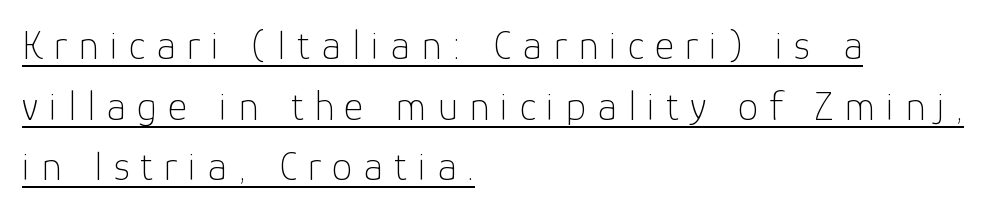
Baseline-to-baseline distance is the conventional proportion of letter height. These lines have a slow, spaced-out rhythm from letter to letter. Spacing verdict: proportional, widths tailored to each character. These lines are composed in type without serifs.
